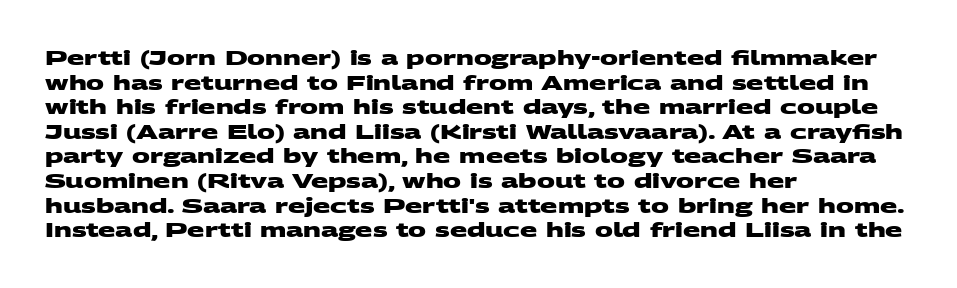
The image shows 20 px bold type; set left-aligned, line spacing 1.23x, normal letter spacing, not underlined.
